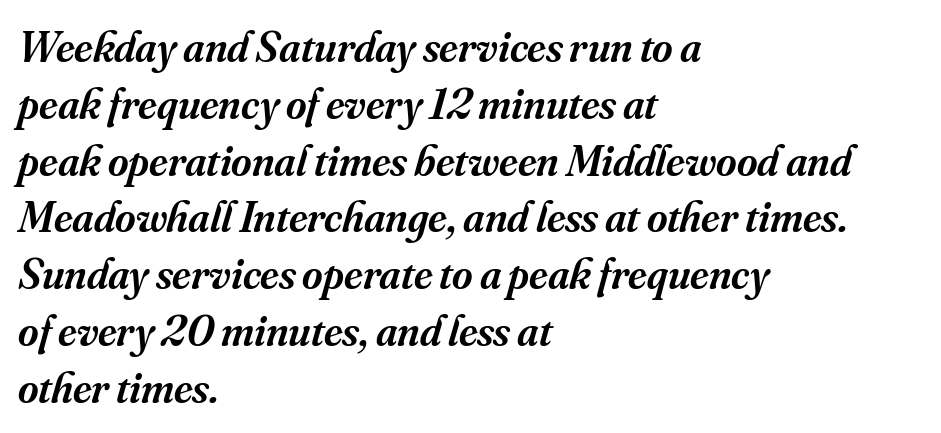
Q: Is the text bold? A: Semi-bold.
Q: Is the text italic (slanted)? A: Yes, it leans right by about 16 degrees.
Q: Is the typeface a serif or a sans-serif typeface? A: Serif.
Q: Is the text underlined? A: No.
Q: How is the paragraph aligned? A: Left-aligned.
Q: Is the spacing between letters normal or unusually wide? A: Normal.
Q: Is the spacing between lines tight, normal or loose? A: Normal.
Q: Width (condensed, normal, or wide)? A: Normal.
Q: Stroke contrast? A: Medium.
Q: x-height? A: Small.
Q: Monospaced? A: No.
